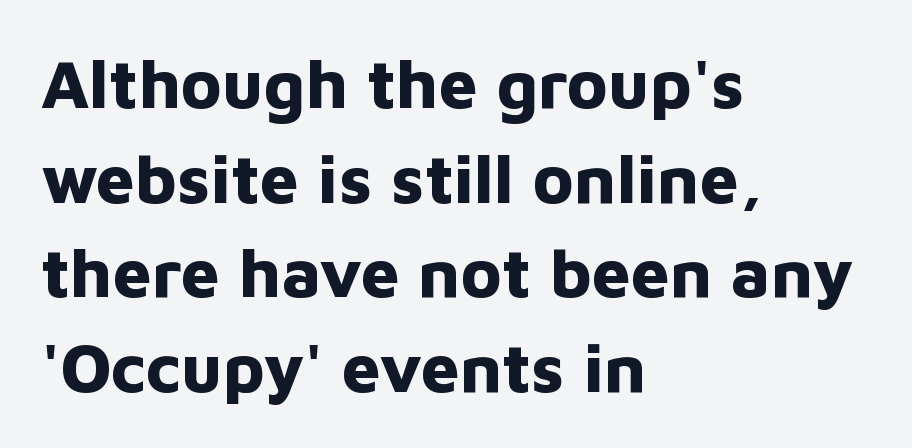
The image shows 69 px bold sans-serif type, upright; set left-aligned, normal line spacing (1.37x), normal letter spacing, not underlined; low stroke contrast and a medium x-height.
